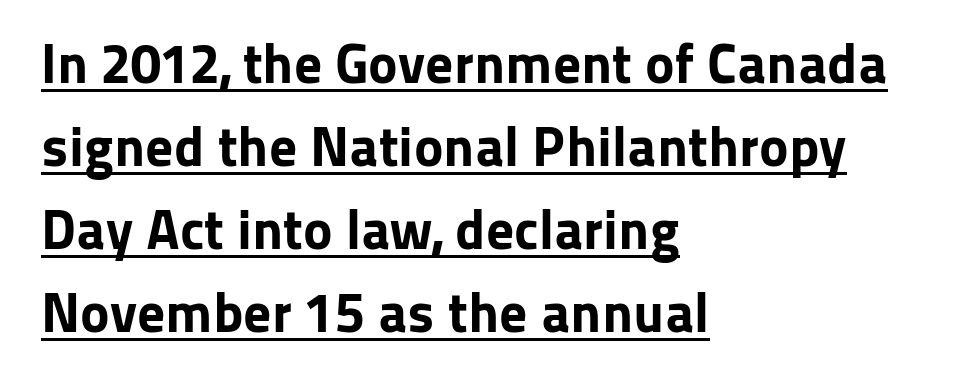
Glance below the letters and you will spot a drawn line. The glyphs have the mass of a bold cut. Letter spacing: default. Does the copy run flush right? No — it runs flush left.
